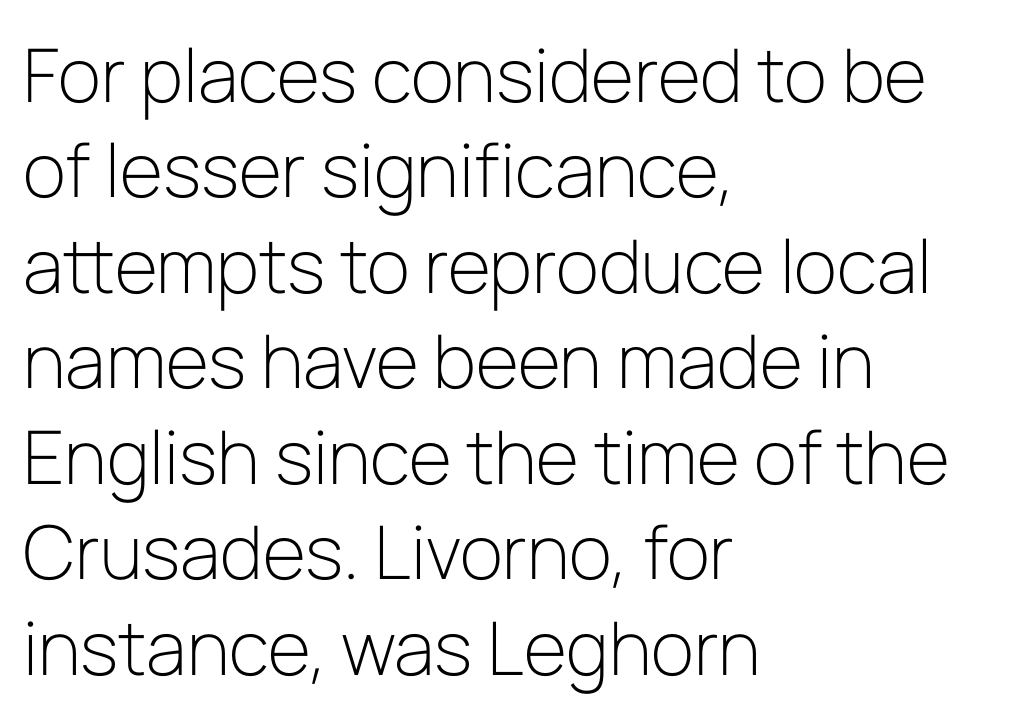
Q: Is the text bold? A: No.
Q: Is the text italic (slanted)? A: No, it is upright.
Q: Is the typeface a serif or a sans-serif typeface? A: Sans-serif.
Q: Is the text underlined? A: No.
Q: How is the paragraph aligned? A: Left-aligned.
Q: Is the spacing between letters normal or unusually wide? A: Normal.
Q: Is the spacing between lines tight, normal or loose? A: Normal.
Q: Width (condensed, normal, or wide)? A: Normal.
Q: Stroke contrast? A: Low.
Q: x-height? A: Medium.
Q: Monospaced? A: No.
